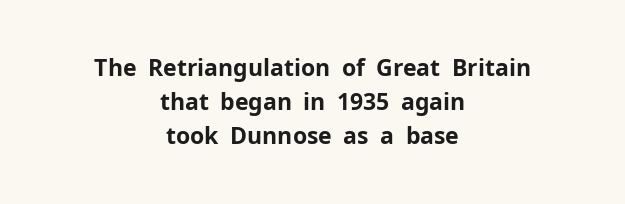
Q: Is the text bold? A: Yes.
Q: Is the text italic (slanted)? A: No, it is upright.
Q: Is the text underlined? A: No.
Q: How is the paragraph aligned? A: Centered.
Q: Is the spacing between letters normal or unusually wide? A: Normal.
Q: Is the spacing between lines tight, normal or loose? A: Normal.
